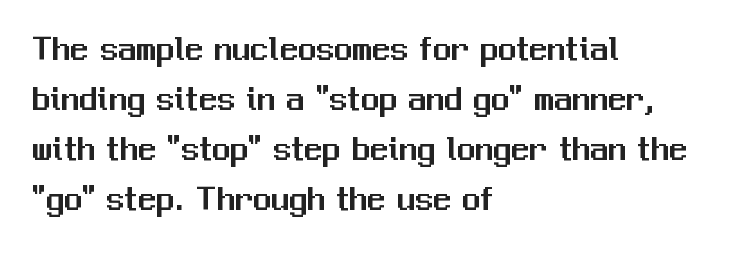
Q: Is the text italic (slanted)? A: No, it is upright.
Q: Is the typeface a serif or a sans-serif typeface? A: Sans-serif.
Q: Is the text underlined? A: No.
Q: How is the paragraph aligned? A: Left-aligned.
Q: Is the spacing between letters normal or unusually wide? A: Normal.
Q: Is the spacing between lines tight, normal or loose? A: Normal.
Q: Width (condensed, normal, or wide)? A: Normal.
Q: Stroke contrast? A: Medium.
Q: x-height? A: Medium.
Q: Monospaced? A: No.
